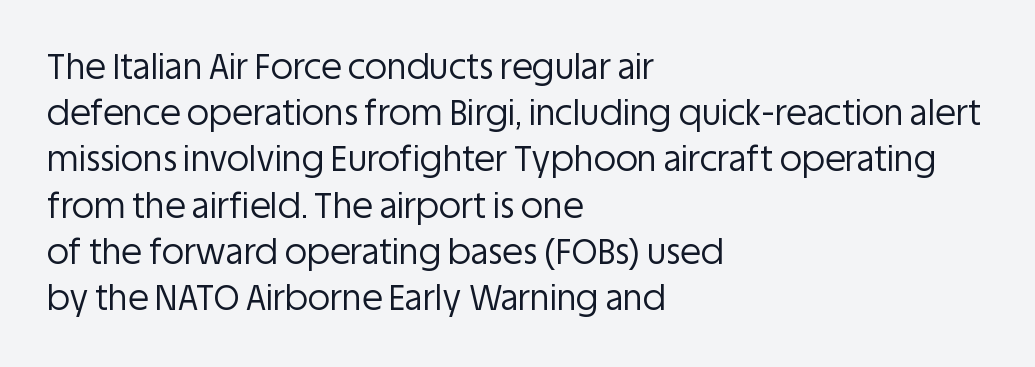
{"serif": "no", "italic": "no", "bold": "no", "weight": "regular", "width": "normal", "stroke_contrast": "low", "x_height": "large", "monospaced": "no", "underline": "no", "align": "left", "line_spacing": "normal", "line_spacing_ratio": 1.36, "letter_spacing": "normal", "letter_spacing_em": 0.0, "glyph_px": 34}
